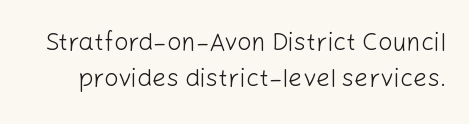
Q: Is the text bold? A: No.
Q: Is the text italic (slanted)? A: No, it is upright.
Q: Is the text underlined? A: No.
Q: Is the spacing between letters normal or unusually wide? A: Normal.
Q: Is the spacing between lines tight, normal or loose? A: Normal.
